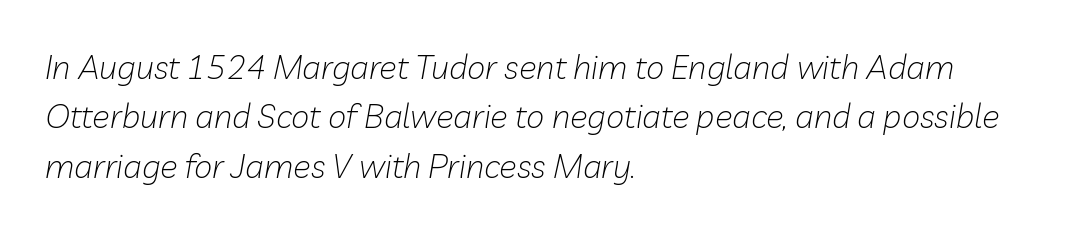
{"italic": "yes", "lean": "right", "slant_degrees": 10, "bold": "no", "weight": "light", "width": "normal", "stroke_contrast": "low", "x_height": "medium", "monospaced": "no", "underline": "no", "align": "left", "line_spacing": "normal", "line_spacing_ratio": 1.5, "letter_spacing": "normal", "letter_spacing_em": 0.0, "glyph_px": 33}
